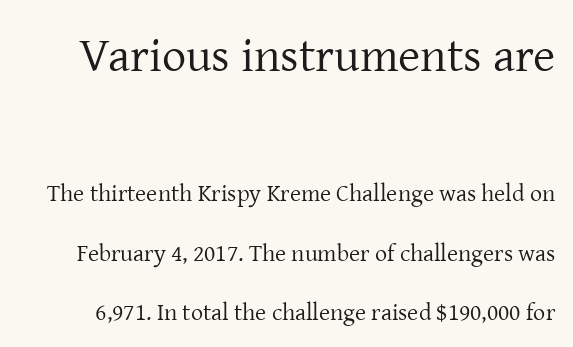
Letterform terminals end in serifs throughout the passage. Note: larger setting up top, smaller setting below. The glyphs are unaccompanied by any horizontal stroke below them. Default kerning and tracking; the words read as compact shapes. The font sits on the lighter half of the weight spectrum, regular included. Here the designer chose a conventional face with non-uniform glyph widths.
